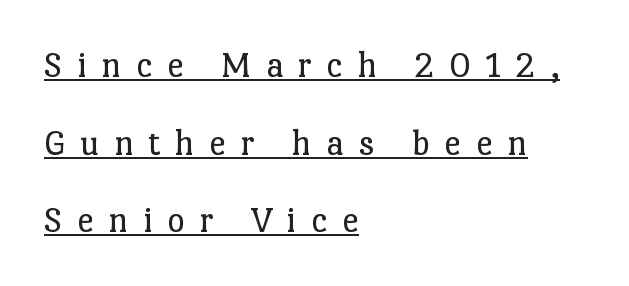
Q: Is the text bold? A: No.
Q: Is the text italic (slanted)? A: No, it is upright.
Q: Is the typeface a serif or a sans-serif typeface? A: Serif.
Q: Is the text underlined? A: Yes.
Q: How is the paragraph aligned? A: Left-aligned.
Q: Is the spacing between letters normal or unusually wide? A: Unusually wide.
Q: Is the spacing between lines tight, normal or loose? A: Loose.
Q: Width (condensed, normal, or wide)? A: Normal.
Q: Stroke contrast? A: Low.
Q: x-height? A: Medium.
Q: Monospaced? A: No.
